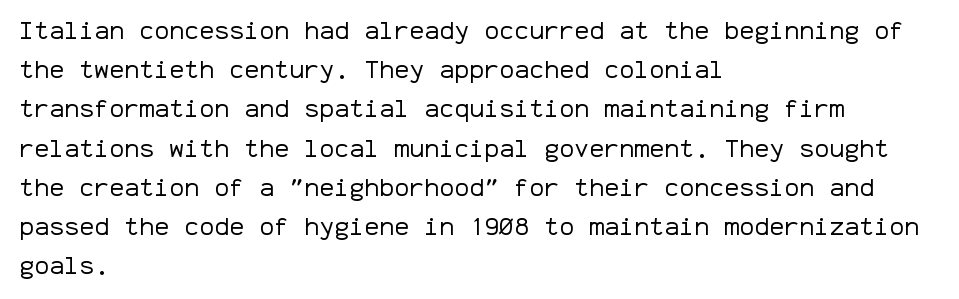
{"italic": "no", "bold": "no", "underline": "no", "align": "left", "line_spacing": "normal", "line_spacing_ratio": 1.57, "letter_spacing": "normal", "letter_spacing_em": 0.0, "glyph_px": 25}
